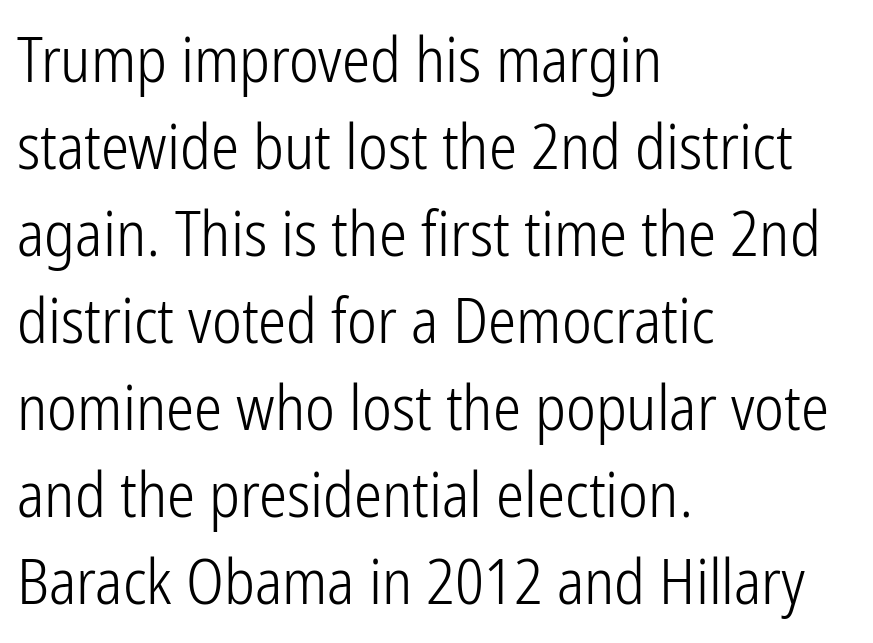
Designer's note — italics off, roman on. Rule under the text: the space is simply empty. Line spacing here is normal. Compared with typical body copy, the letter spacing here is the same. Do the characters align in a grid? No, the font is proportional.
